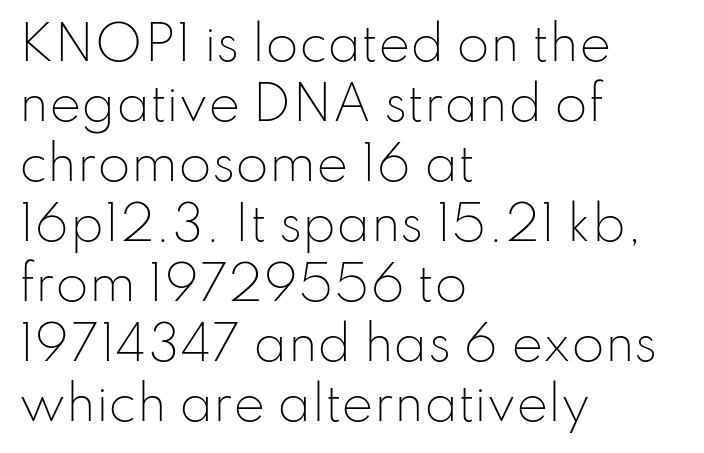
The typesetting does not lean heavy: it is not bold. This sample is left-justified, so line endings fall wherever the words run out. Anything drawn beneath the words? Only blank space. A normal amount of white space separates one row of letters from the next. This sample uses a sans-serif face.
